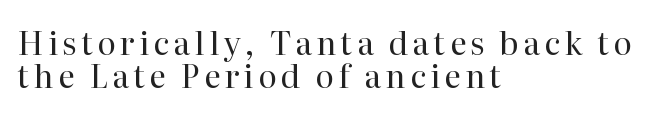
Q: Is the text bold? A: No.
Q: Is the text italic (slanted)? A: No, it is upright.
Q: Is the typeface a serif or a sans-serif typeface? A: Serif.
Q: Is the text underlined? A: No.
Q: How is the paragraph aligned? A: Left-aligned.
Q: Is the spacing between lines tight, normal or loose? A: Tight.
Q: Width (condensed, normal, or wide)? A: Normal.
Q: Stroke contrast? A: High.
Q: x-height? A: Medium.
Q: Monospaced? A: No.
